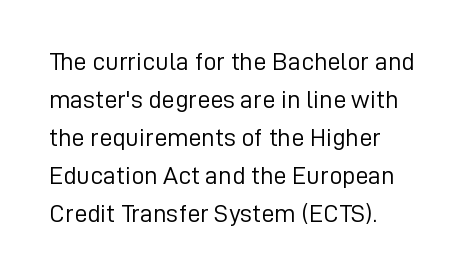
{"italic": "no", "bold": "no", "underline": "no", "align": "left", "line_spacing": "normal", "line_spacing_ratio": 1.46, "letter_spacing": "normal", "letter_spacing_em": 0.0, "glyph_px": 26}
